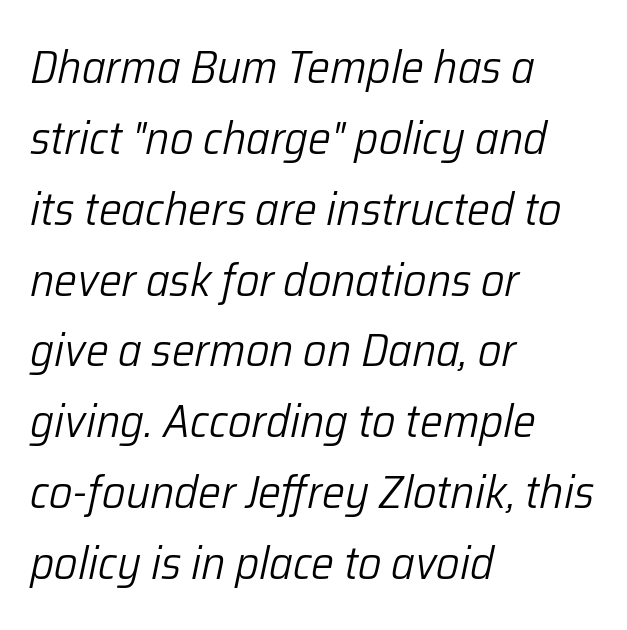
Q: Is the text bold? A: No.
Q: Is the text italic (slanted)? A: Yes, it leans right by about 12 degrees.
Q: Is the text underlined? A: No.
Q: How is the paragraph aligned? A: Left-aligned.
Q: Is the spacing between letters normal or unusually wide? A: Normal.
Q: Is the spacing between lines tight, normal or loose? A: Normal.
Q: Width (condensed, normal, or wide)? A: Normal.
Q: Stroke contrast? A: Low.
Q: x-height? A: Medium.
Q: Monospaced? A: No.
